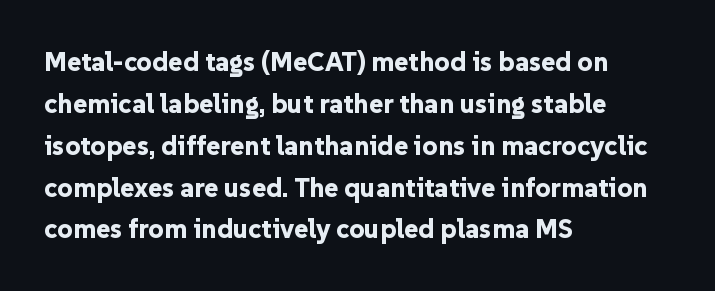
{"italic": "no", "bold": "yes", "underline": "no", "align": "left", "line_spacing": "normal", "line_spacing_ratio": 1.55, "letter_spacing": "normal", "letter_spacing_em": 0.0, "glyph_px": 27}
